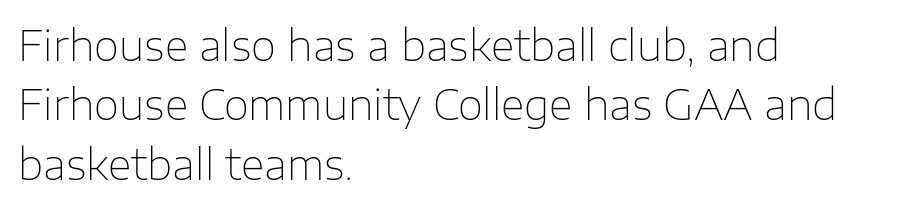
Q: Is the text bold? A: No.
Q: Is the text italic (slanted)? A: No, it is upright.
Q: Is the typeface a serif or a sans-serif typeface? A: Sans-serif.
Q: Is the text underlined? A: No.
Q: How is the paragraph aligned? A: Left-aligned.
Q: Is the spacing between letters normal or unusually wide? A: Normal.
Q: Is the spacing between lines tight, normal or loose? A: Normal.
Q: Width (condensed, normal, or wide)? A: Normal.
Q: Stroke contrast? A: Low.
Q: x-height? A: Medium.
Q: Monospaced? A: No.
